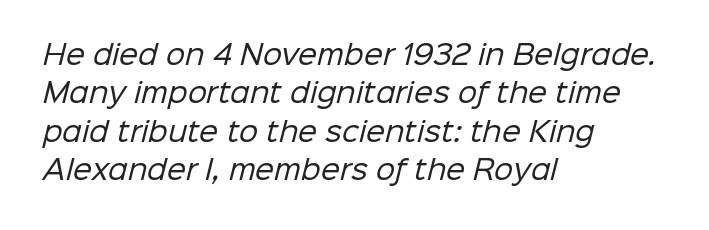
Q: Is the text bold? A: No.
Q: Is the text underlined? A: No.
Q: How is the paragraph aligned? A: Left-aligned.
Q: Is the spacing between letters normal or unusually wide? A: Normal.
Q: Is the spacing between lines tight, normal or loose? A: Normal.
